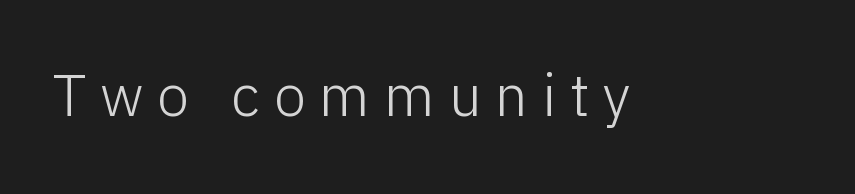
The image shows 58 px light sans-serif type, upright; set unusually wide letter spacing (+0.24 em), not underlined; low stroke contrast and a medium x-height.
